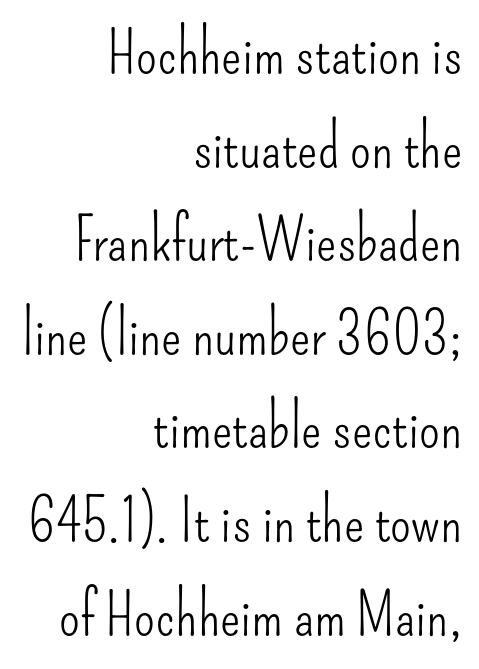
Q: Is the text bold? A: No.
Q: Is the text italic (slanted)? A: No, it is upright.
Q: Is the typeface a serif or a sans-serif typeface? A: Sans-serif.
Q: Is the text underlined? A: No.
Q: How is the paragraph aligned? A: Right-aligned.
Q: Is the spacing between letters normal or unusually wide? A: Normal.
Q: Is the spacing between lines tight, normal or loose? A: Normal.
Q: Width (condensed, normal, or wide)? A: Condensed.
Q: Stroke contrast? A: Low.
Q: x-height? A: Small.
Q: Monospaced? A: No.
